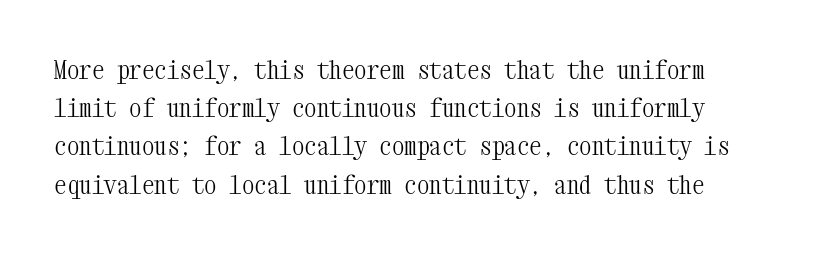
{"italic": "no", "bold": "no", "underline": "no", "line_spacing": "normal", "line_spacing_ratio": 1.53, "letter_spacing": "normal", "letter_spacing_em": 0.0, "glyph_px": 25}
